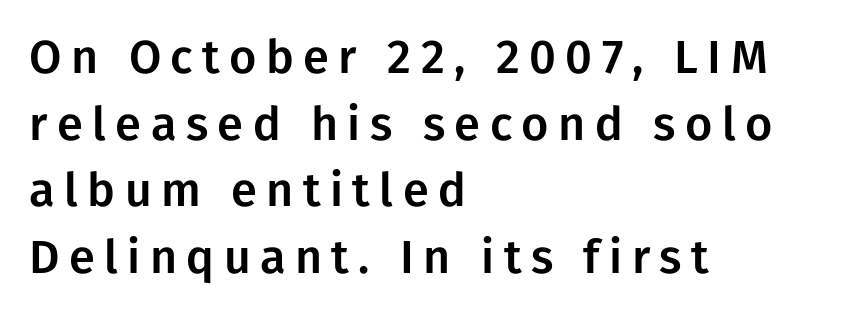
{"serif": "no", "italic": "no", "width": "normal", "stroke_contrast": "low", "x_height": "medium", "monospaced": "no", "underline": "no", "align": "left", "line_spacing": "normal", "line_spacing_ratio": 1.42, "letter_spacing": "wide", "letter_spacing_em": 0.2, "glyph_px": 47}
